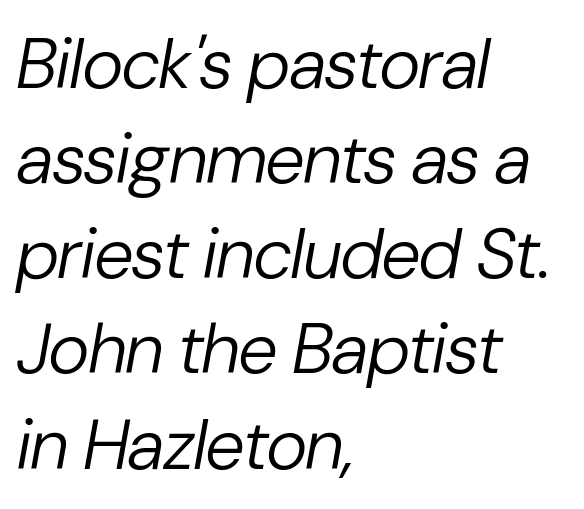
The image shows 71 px regular-weight type, italic (leaning right); set left-aligned, normal line spacing (1.34x), normal letter spacing, not underlined; low stroke contrast and a medium x-height.
